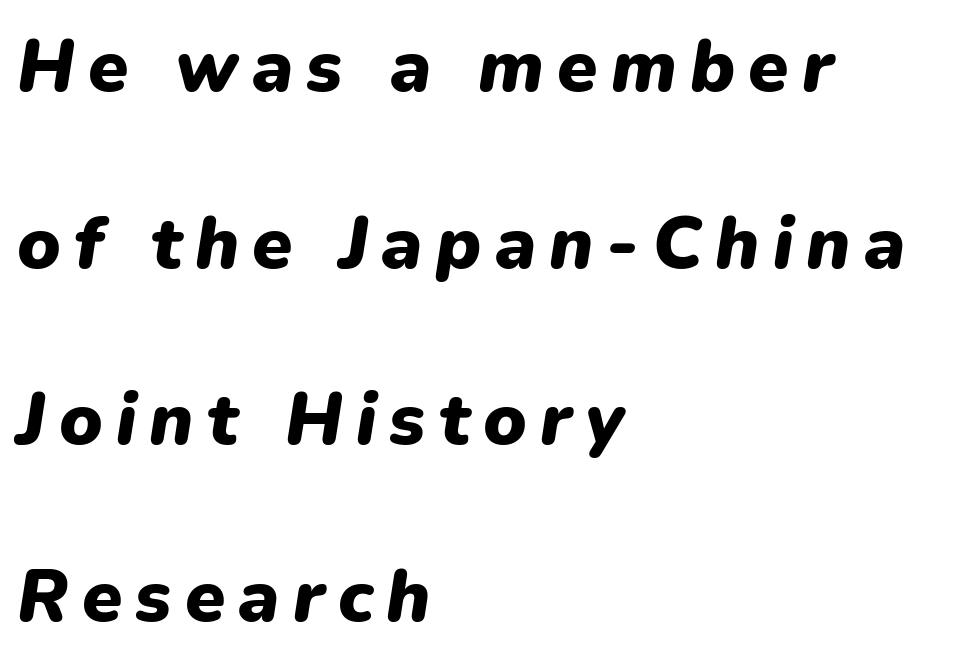
{"italic": "yes", "lean": "right", "slant_degrees": 9, "bold": "yes", "weight": "heavy", "width": "normal", "stroke_contrast": "low", "x_height": "medium", "monospaced": "no", "underline": "no", "align": "left", "line_spacing": "loose", "line_spacing_ratio": 2.42, "glyph_px": 73}
